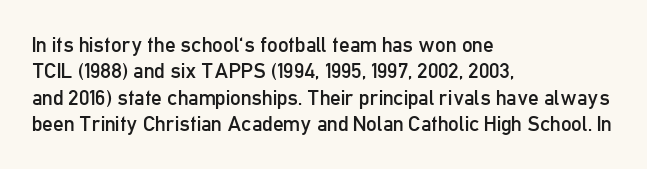
Q: Is the text bold? A: No.
Q: Is the text italic (slanted)? A: No, it is upright.
Q: Is the text underlined? A: No.
Q: How is the paragraph aligned? A: Left-aligned.
Q: Is the spacing between letters normal or unusually wide? A: Normal.
Q: Is the spacing between lines tight, normal or loose? A: Normal.
